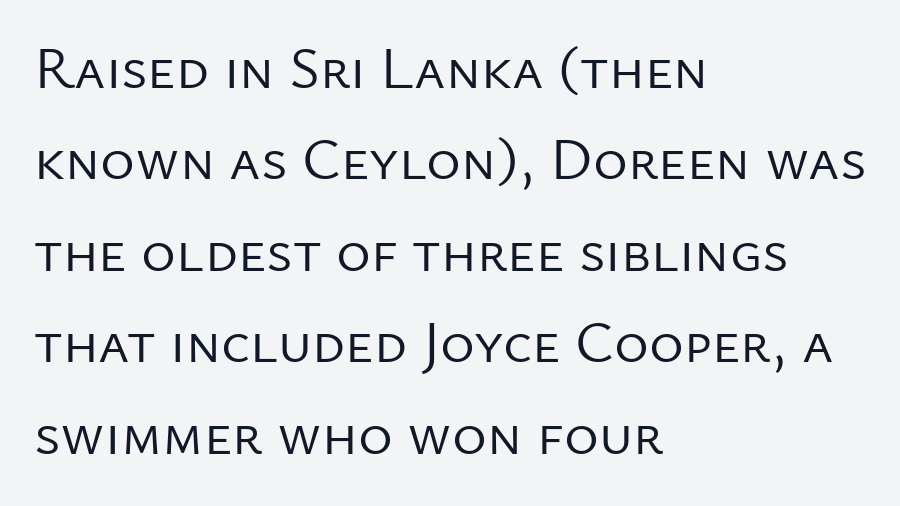
Q: Is the text bold? A: No.
Q: Is the text italic (slanted)? A: No, it is upright.
Q: Is the typeface a serif or a sans-serif typeface? A: Sans-serif.
Q: Is the text underlined? A: No.
Q: How is the paragraph aligned? A: Left-aligned.
Q: Is the spacing between letters normal or unusually wide? A: Normal.
Q: Is the spacing between lines tight, normal or loose? A: Normal.
Q: Width (condensed, normal, or wide)? A: Normal.
Q: Stroke contrast? A: Low.
Q: x-height? A: Medium.
Q: Monospaced? A: No.
